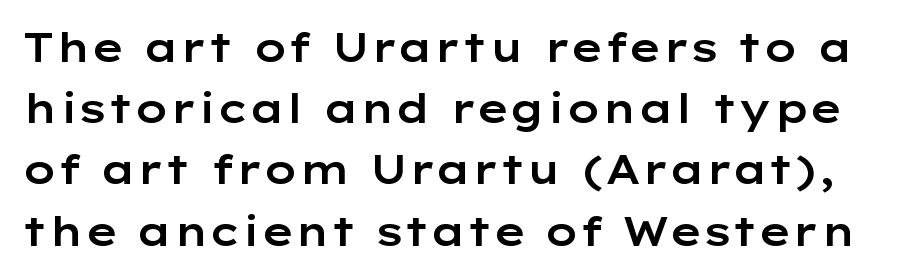
The image shows 40 px wide sans-serif type, upright; set normal line spacing (1.53x), normal letter spacing, not underlined; low stroke contrast and a medium x-height.
